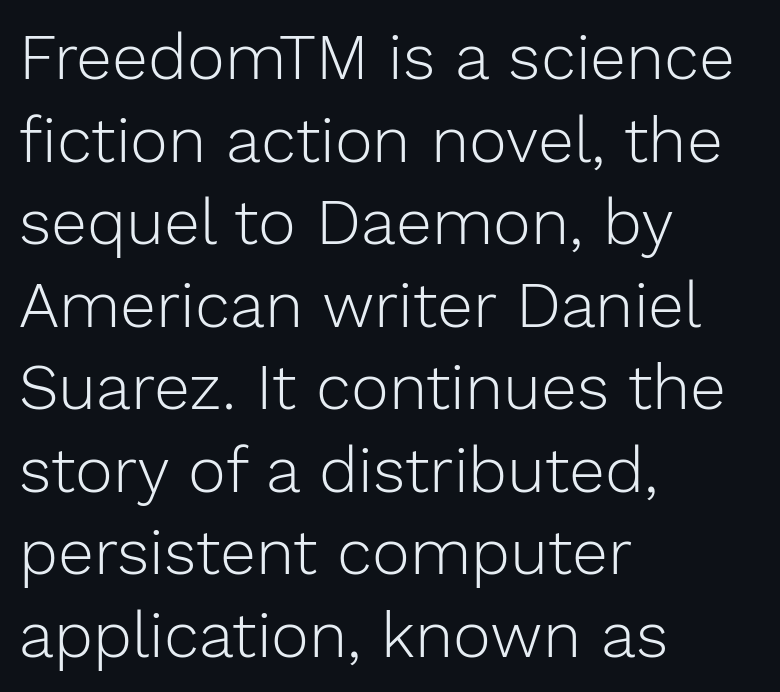
The image shows 64 px light sans-serif type, upright; set left-aligned, normal line spacing (1.29x), normal letter spacing, not underlined; low stroke contrast and a medium x-height.
